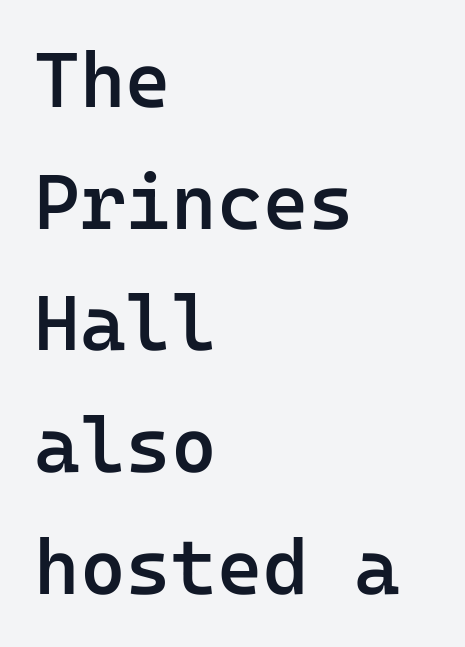
{"serif": "no", "italic": "no", "bold": "semi", "weight": "semibold", "width": "normal", "stroke_contrast": "low", "x_height": "medium", "monospaced": "yes", "underline": "no", "align": "left", "line_spacing": "normal", "line_spacing_ratio": 1.56, "letter_spacing": "normal", "letter_spacing_em": 0.0, "glyph_px": 78}
